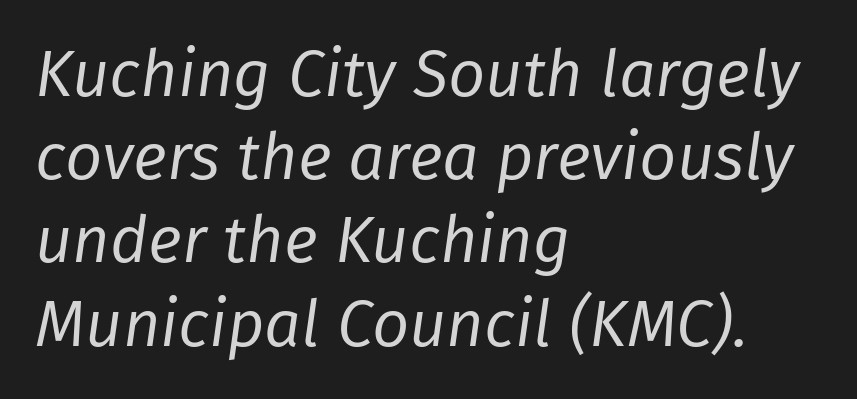
{"italic": "yes", "lean": "right", "slant_degrees": 8, "bold": "no", "weight": "regular", "width": "normal", "stroke_contrast": "low", "x_height": "medium", "monospaced": "no", "underline": "no", "align": "left", "line_spacing": "normal", "line_spacing_ratio": 1.28, "letter_spacing": "normal", "letter_spacing_em": 0.0, "glyph_px": 65}
